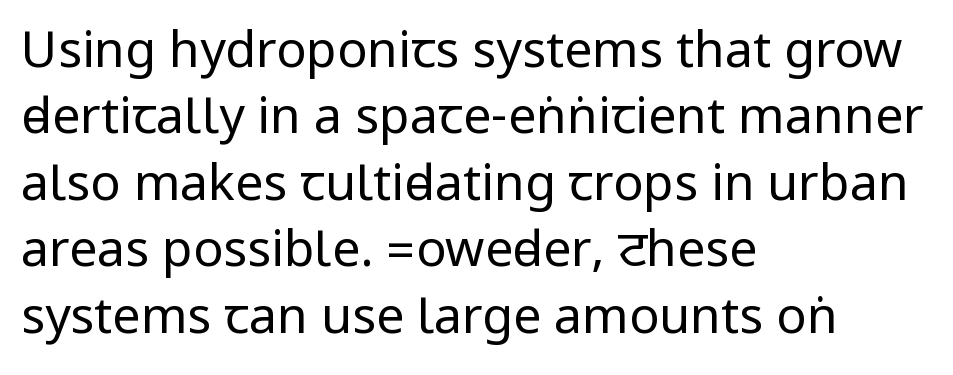
The image shows 50 px regular-weight, condensed sans-serif type, upright; set left-aligned, normal line spacing (1.33x), normal letter spacing, not underlined; low stroke contrast.
